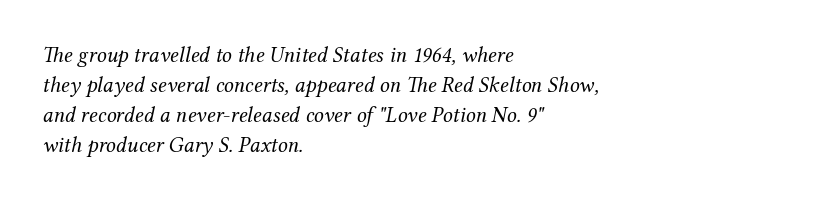
Teacher's note: observe the even left margin — that is flush-left alignment. It's the slanting kind of type. A normal amount of white space separates one row of letters from the next. The rendering keeps characters at their native spacing.
